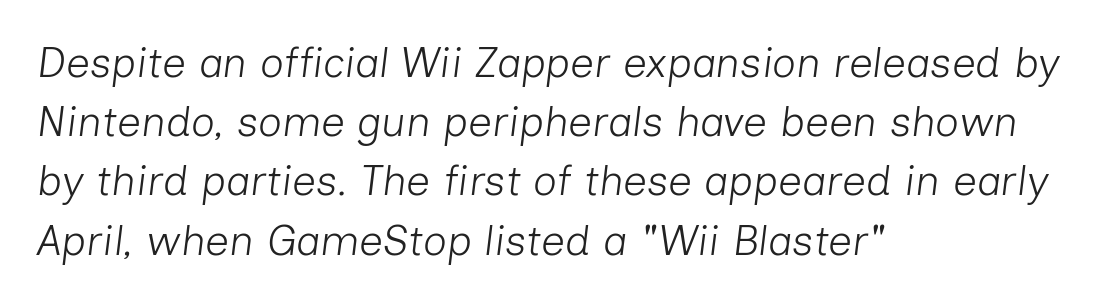
Character widths vary here, with narrow letters taking less room than wide ones. Has an underline been added? It has not. A typesetter would call this leading conventional body-copy spacing. Nothing heavy about these letters — not bold at all.
